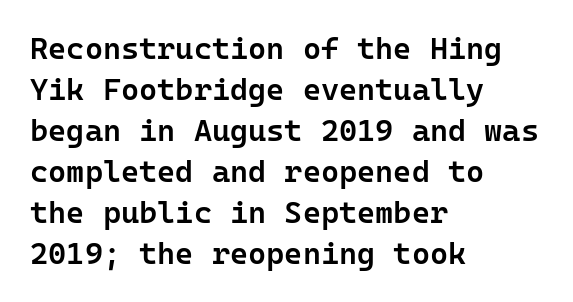
The image shows 31 px semibold sans-serif type, upright, monospaced; set left-aligned, normal line spacing (1.32x), normal letter spacing, not underlined; low stroke contrast and a medium x-height.
